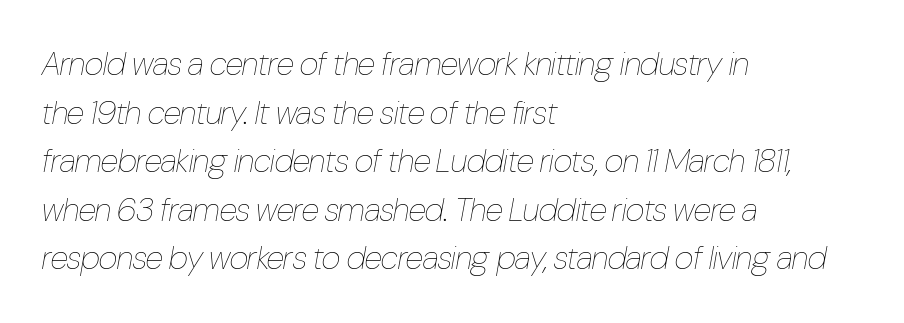
{"italic": "yes", "lean": "right", "slant_degrees": 10, "bold": "no", "weight": "thin", "width": "condensed", "stroke_contrast": "low", "x_height": "medium", "monospaced": "no", "underline": "no", "align": "left", "line_spacing": "normal", "line_spacing_ratio": 1.47, "letter_spacing": "normal", "letter_spacing_em": 0.0, "glyph_px": 33}
